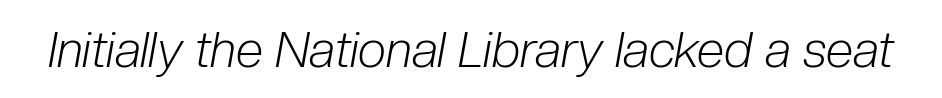
The image shows 50 px light, condensed type, italic (leaning right); set normal letter spacing, not underlined; low stroke contrast and a medium x-height.
